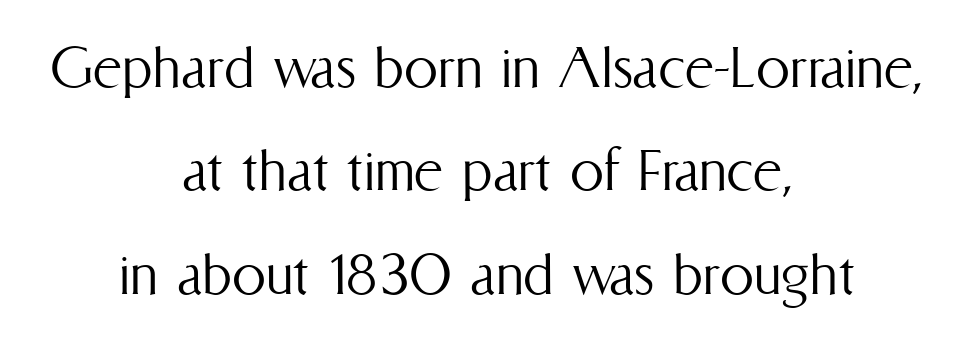
Each row of text sits above clean, open space. When letters stand straight like this, we call the style roman or upright. Does extra space separate the letters? No, they use regular spacing. The letterforms sit at book weight or below. Vertically, the passage feels balanced, rows spaced as you'd expect. The lines are quadded center.
